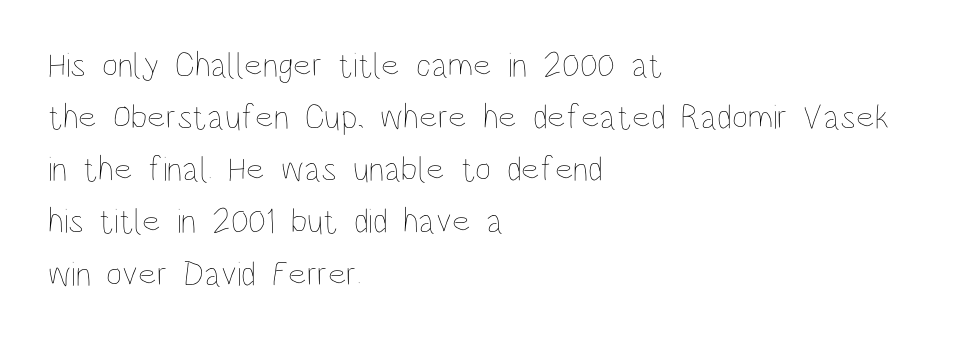
Q: Is the text bold? A: No.
Q: Is the text italic (slanted)? A: No, it is upright.
Q: Is the text underlined? A: No.
Q: How is the paragraph aligned? A: Left-aligned.
Q: Is the spacing between letters normal or unusually wide? A: Normal.
Q: Is the spacing between lines tight, normal or loose? A: Normal.
Q: Width (condensed, normal, or wide)? A: Condensed.
Q: Stroke contrast? A: Low.
Q: x-height? A: Large.
Q: Monospaced? A: No.
